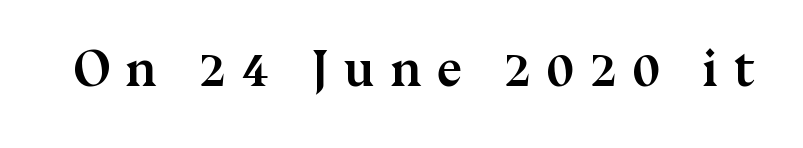
The letters are spread apart with noticeably loose tracking. The glyphs have the mass of a bold cut. Each letter keeps its own natural width here, so spacing adapts to shape. Every stem runs plumb, perpendicular to the baseline. Little horizontal feet cap the strokes, marking this as serif type.
